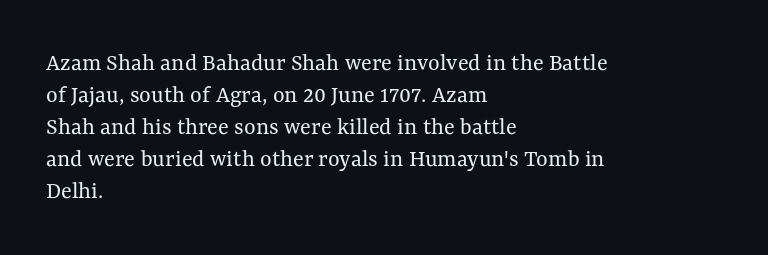
Q: Is the text bold? A: No.
Q: Is the text italic (slanted)? A: No, it is upright.
Q: Is the text underlined? A: No.
Q: How is the paragraph aligned? A: Left-aligned.
Q: Is the spacing between letters normal or unusually wide? A: Normal.
Q: Is the spacing between lines tight, normal or loose? A: Normal.
